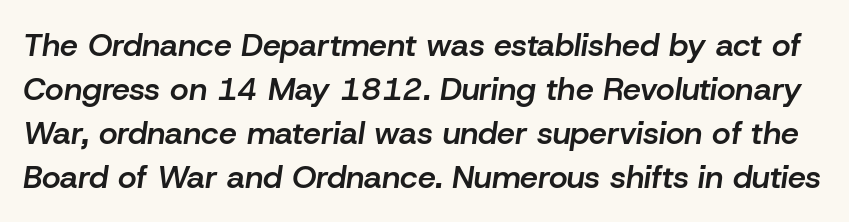
{"italic": "yes", "lean": "right", "slant_degrees": 8, "bold": "semi", "weight": "semibold", "width": "normal", "stroke_contrast": "low", "x_height": "medium", "monospaced": "no", "underline": "no", "line_spacing": "normal", "line_spacing_ratio": 1.37, "letter_spacing": "normal", "letter_spacing_em": 0.0, "glyph_px": 32}
